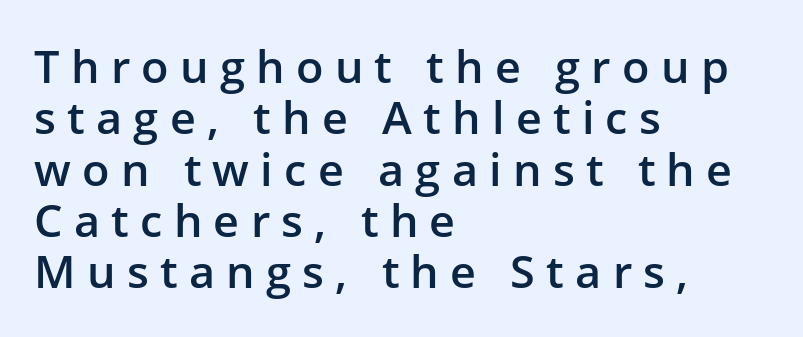
Q: Is the text bold? A: Semi-bold.
Q: Is the text italic (slanted)? A: No, it is upright.
Q: Is the typeface a serif or a sans-serif typeface? A: Sans-serif.
Q: Is the text underlined? A: No.
Q: How is the paragraph aligned? A: Left-aligned.
Q: Is the spacing between letters normal or unusually wide? A: Unusually wide.
Q: Is the spacing between lines tight, normal or loose? A: Tight.
Q: Width (condensed, normal, or wide)? A: Normal.
Q: Stroke contrast? A: Low.
Q: x-height? A: Medium.
Q: Monospaced? A: No.
